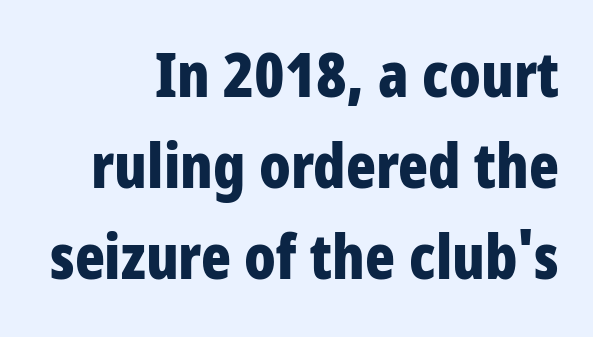
The letters stand straight up with perfectly vertical stems. The letters advance in unequal steps, a hallmark of proportional type. These lines are composed in type without serifs. Rule under the text: the space is simply empty.
